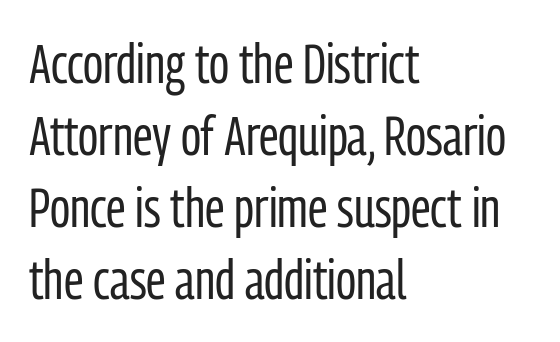
Q: Is the text bold? A: No.
Q: Is the text italic (slanted)? A: No, it is upright.
Q: Is the typeface a serif or a sans-serif typeface? A: Sans-serif.
Q: Is the text underlined? A: No.
Q: How is the paragraph aligned? A: Left-aligned.
Q: Is the spacing between letters normal or unusually wide? A: Normal.
Q: Is the spacing between lines tight, normal or loose? A: Normal.
Q: Width (condensed, normal, or wide)? A: Condensed.
Q: Stroke contrast? A: Low.
Q: x-height? A: Medium.
Q: Monospaced? A: No.
